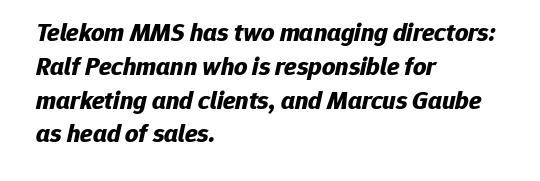
You can tell it's italic because the verticals aren't actually vertical. Line spacing here is normal. The rendering anchors every line to the left-hand side. Every letter is thick-stroked: bold, no question. Beneath every word, the page is bare. In terms of letterspacing, this is plain default setting.
